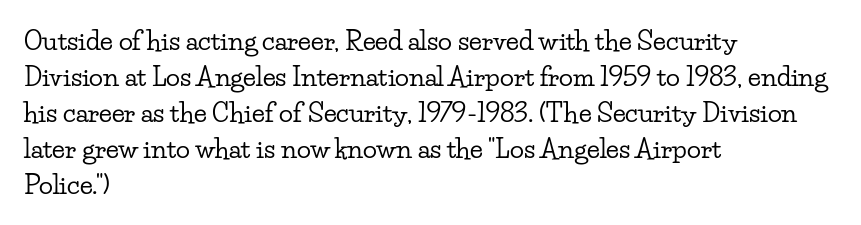
The image shows 26 px text type, upright; set left-aligned, normal line spacing (1.38x), normal letter spacing, not underlined.
